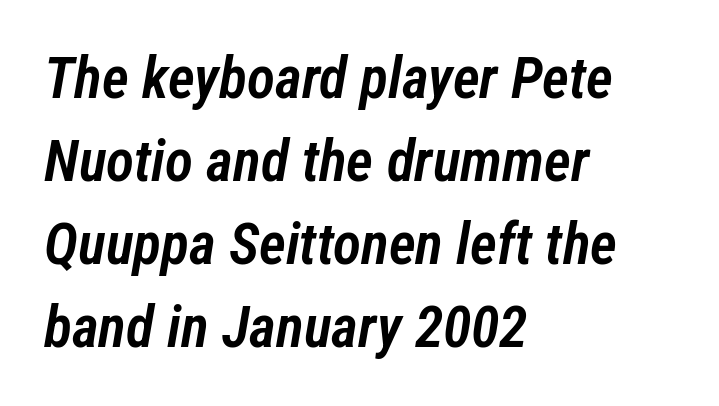
The image shows 58 px semibold, condensed type, italic (leaning right); set left-aligned, normal line spacing (1.43x), normal letter spacing, not underlined; low stroke contrast and a medium x-height.
